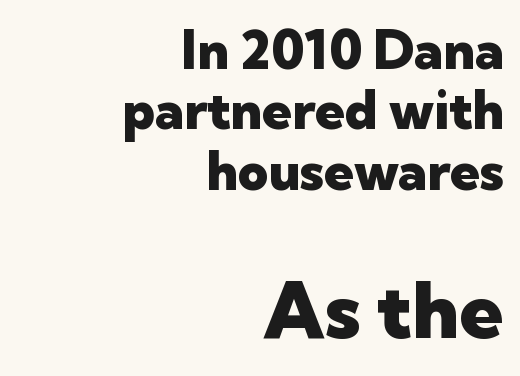
Ascenders rise straight up at ninety degrees. Which of the two is more prominent by size? The second, at the bottom. Examine the stroke ends and you'll find no serifs. Tracking value appears to be zero — textbook default spacing. Note the varied advance widths — an 'i' is clearly narrower than an 'm'.
